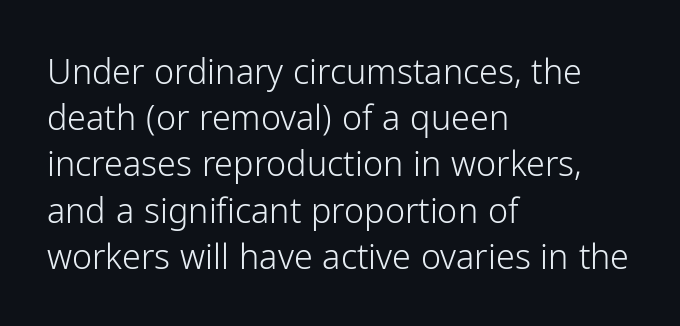
The image shows 34 px light sans-serif type, upright; set left-aligned, normal line spacing (1.36x), normal letter spacing, not underlined; low stroke contrast and a medium x-height.
